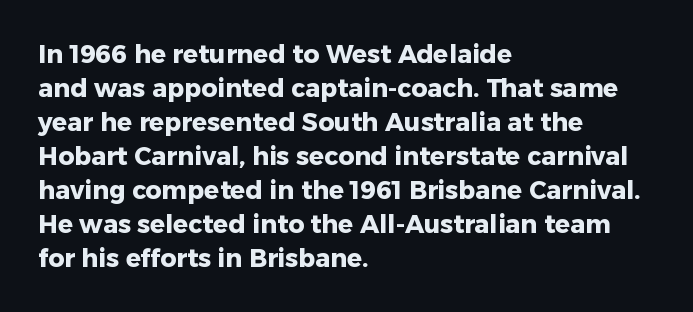
Just letters on the line, the space beneath them empty. No italicization has been applied; the sample stays upright. The rows are spaced the way most documents space them. The glyphs have the mass of a bold cut. Look at the tracking — it's just the regular setting, nothing added. Each line starts at the same left margin while the right side varies.
